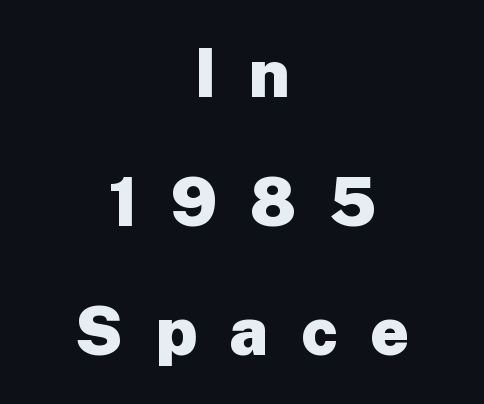
The image shows 68 px heavy sans-serif type, upright; set centered, loose line spacing (1.9x), unusually wide letter spacing (+0.47 em), not underlined; low stroke contrast and a medium x-height.
